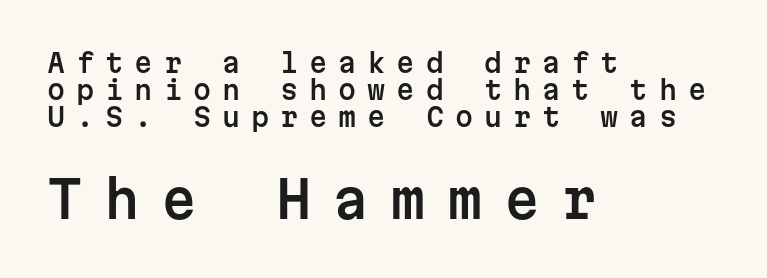
Compare the two chunks: the lower has the greater cap height. Think of a typewriter: that constant character pitch is what you see here. Very little white space separates one row of letters from the next. The foot of each line stays bare and open. This sample uses expanded letter spacing, leaving extra air between glyphs.
